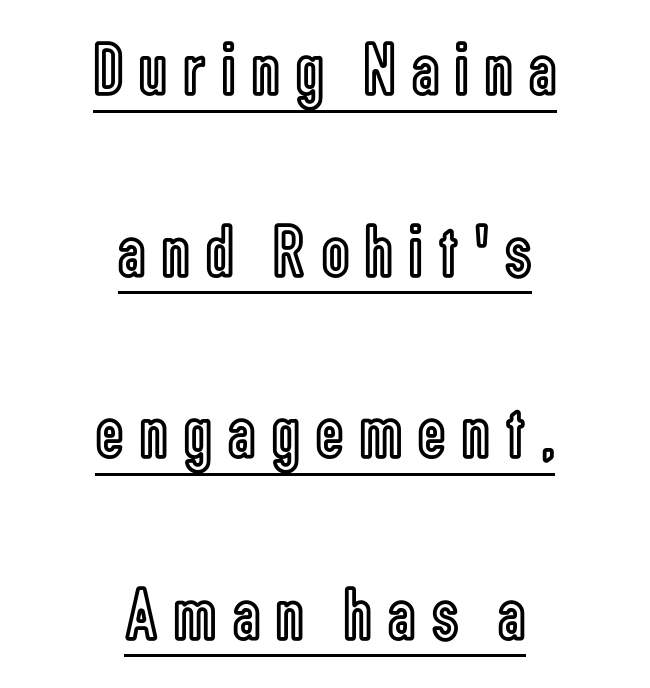
{"italic": "no", "width": "condensed", "x_height": "medium", "monospaced": "no", "underline": "yes", "align": "center", "line_spacing": "loose", "line_spacing_ratio": 2.39, "letter_spacing": "wide", "letter_spacing_em": 0.22, "glyph_px": 76}
